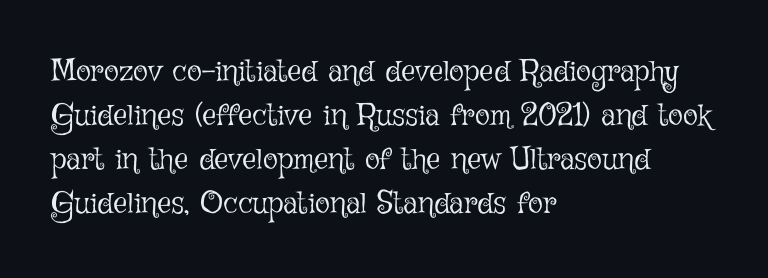
The image shows 31 px light type, upright; set left-aligned, normal line spacing (1.42x), normal letter spacing, not underlined; low stroke contrast and a medium x-height.
